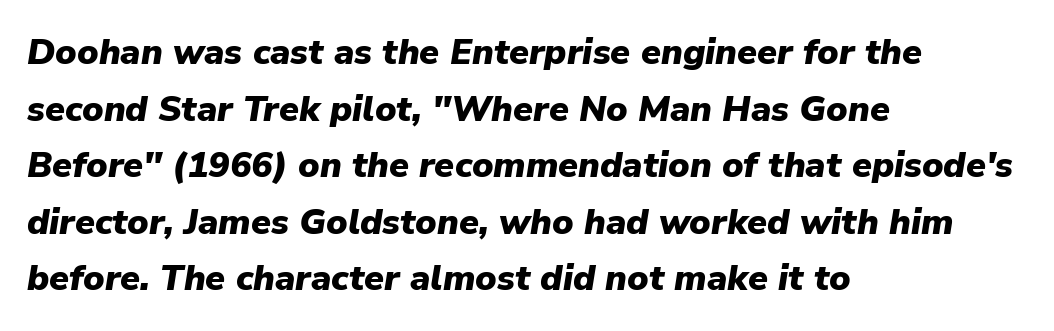
No word sits above an underline. The glyphs have the mass of a bold cut. Italic? Definitely — the glyphs are oblique. Is the block centered? No — it sits flush against the left margin.
